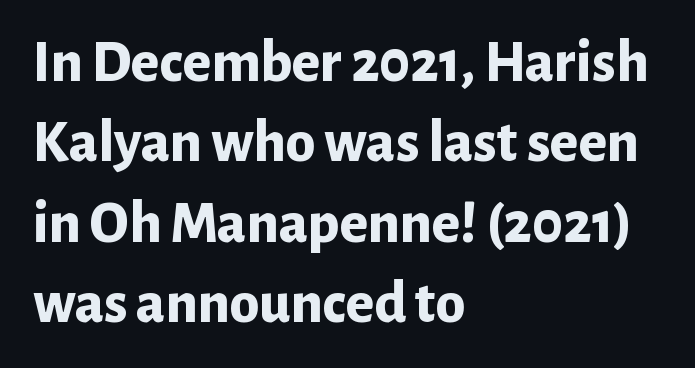
{"serif": "no", "italic": "no", "bold": "yes", "weight": "bold", "width": "normal", "stroke_contrast": "low", "x_height": "medium", "monospaced": "no", "underline": "no", "align": "left", "line_spacing": "normal", "line_spacing_ratio": 1.34, "letter_spacing": "normal", "letter_spacing_em": 0.0, "glyph_px": 60}
